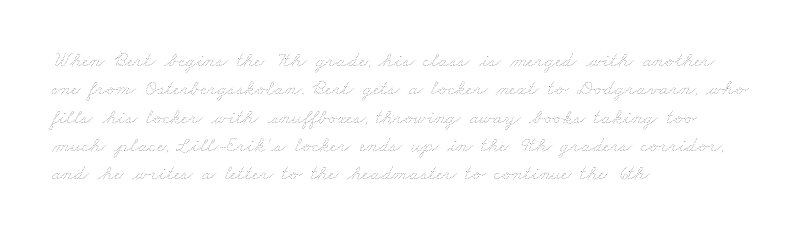
The specimen omits any rule beneath the text block's lines. The setting favours the left margin, as ordinary paragraphs usually do. How are the letters spaced? Ordinarily, with no added tracking. The passage shown stacks its lines at a standard gap.
